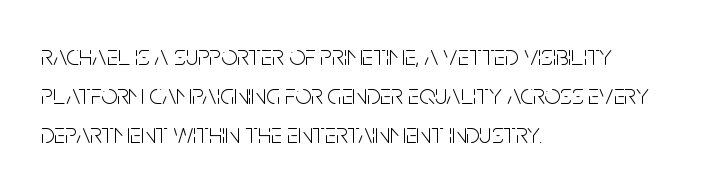
The image shows 28 px light, condensed sans-serif type, upright; set left-aligned, normal line spacing (1.4x), normal letter spacing, not underlined; low stroke contrast and a large x-height.
